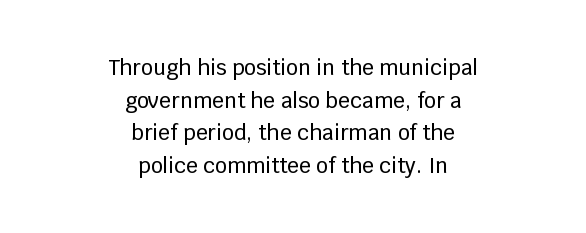
The passage shown has conventional tracking throughout. Which margin do the lines hug? Neither — every line sits in the middle. The vertical gap from one line to the next is medium. Notice how the stems are strictly vertical — no italics here.
